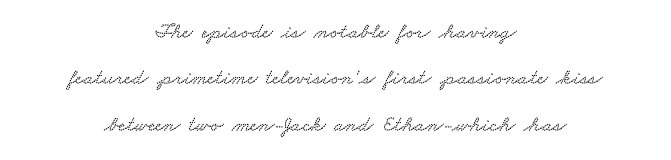
{"underline": "no", "align": "center", "line_spacing": "loose", "line_spacing_ratio": 2.11, "letter_spacing": "normal", "letter_spacing_em": 0.0, "glyph_px": 22}
